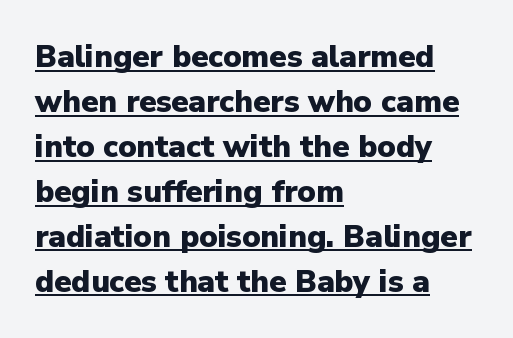
Q: Is the text bold? A: Yes.
Q: Is the text italic (slanted)? A: No, it is upright.
Q: Is the typeface a serif or a sans-serif typeface? A: Sans-serif.
Q: Is the text underlined? A: Yes.
Q: How is the paragraph aligned? A: Left-aligned.
Q: Is the spacing between letters normal or unusually wide? A: Normal.
Q: Is the spacing between lines tight, normal or loose? A: Normal.
Q: Width (condensed, normal, or wide)? A: Normal.
Q: Stroke contrast? A: Low.
Q: x-height? A: Medium.
Q: Monospaced? A: No.
